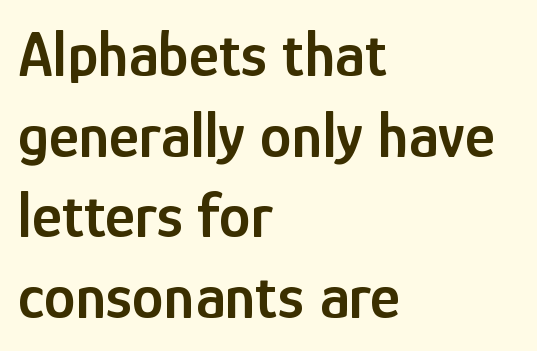
The lines are quadded left. What's the leading like? Ordinary, nothing unusual. A fair bit of extra ink — the face is semibold, not bold. Check the space under the baseline: it is left empty. In terms of letterspacing, this is plain default setting. The type family on display is of the sans-serif kind.
